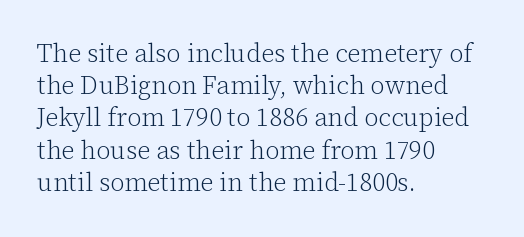
{"italic": "no", "bold": "no", "underline": "no", "align": "left", "line_spacing": "normal", "line_spacing_ratio": 1.29, "letter_spacing": "normal", "letter_spacing_em": 0.0, "glyph_px": 25}
